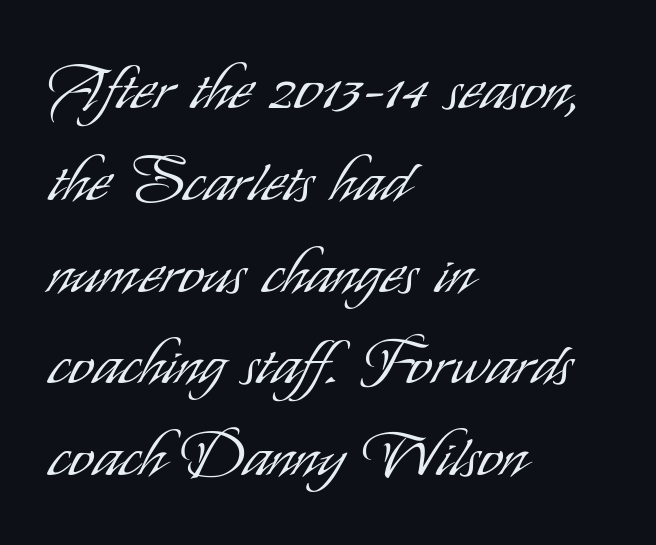
Stroke thickness stays within the range of a standard reading face or lighter. Which margin do the lines hug? The left one — the right edge is uneven. Do the characters align in a grid? No, the font is proportional. The baseline area is clear.
